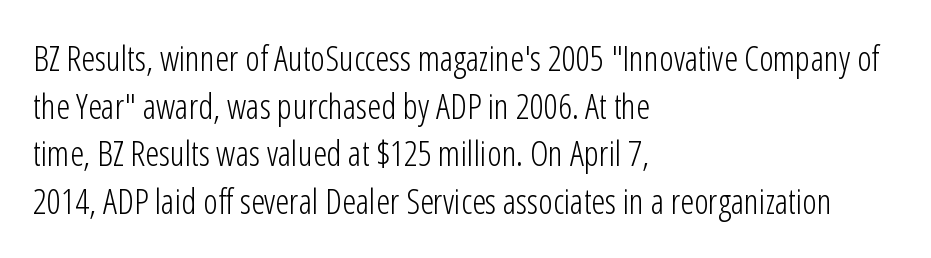
The image shows 35 px light, condensed sans-serif type, upright; set left-aligned, normal line spacing (1.36x), normal letter spacing, not underlined; low stroke contrast and a medium x-height.
